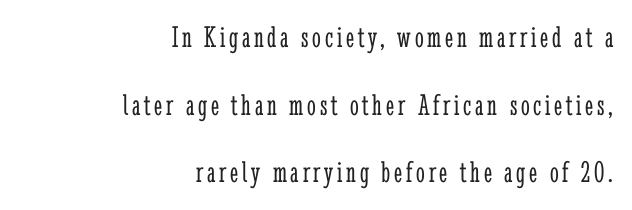
The image shows 31 px light, condensed serif type, upright; set right-aligned, loose line spacing (2.18x), not underlined; low stroke contrast and a medium x-height.
